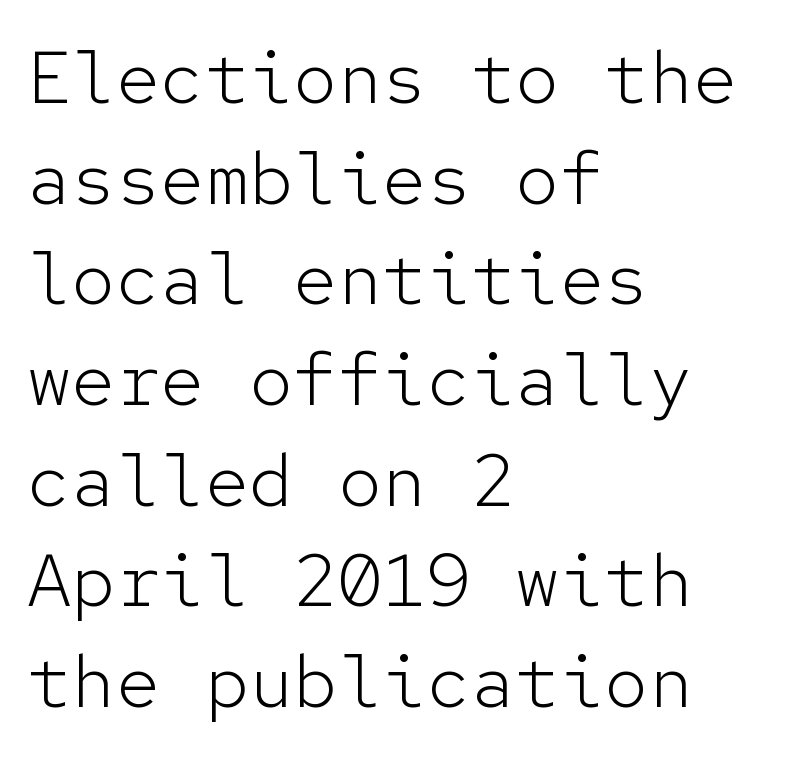
No letter is thick-stroked: the sample isn't bold. Only glyphs here, with clear space below each row. This is roman type, the default non-slanted kind. Leading matches the norm, producing a regular column. The letters carry no serifs — their stems end cleanly without finishing strokes. These lines are rendered in a fixed-pitch font.
